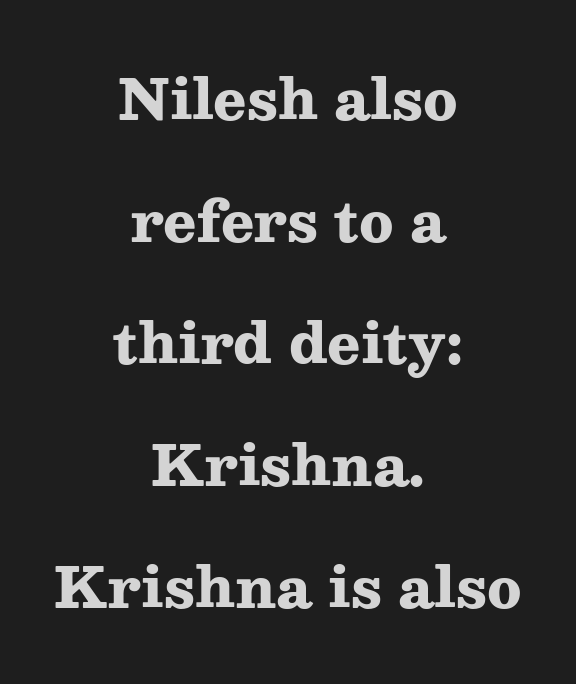
{"serif": "yes", "italic": "no", "bold": "yes", "weight": "heavy", "width": "wide", "stroke_contrast": "medium", "x_height": "medium", "monospaced": "no", "underline": "no", "align": "center", "line_spacing": "loose", "line_spacing_ratio": 2.22, "letter_spacing": "normal", "letter_spacing_em": 0.0, "glyph_px": 55}
